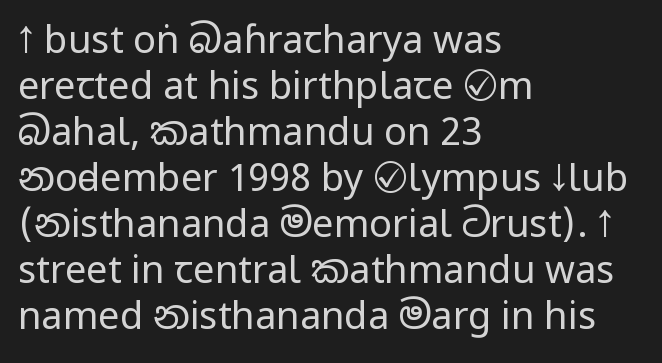
The designer went with a sans here, leaving each stem footless. The typesetting does not lean heavy: it is not bold. How are the letters spaced? Ordinarily, with no added tracking. The strip under each line holds only bare page.
